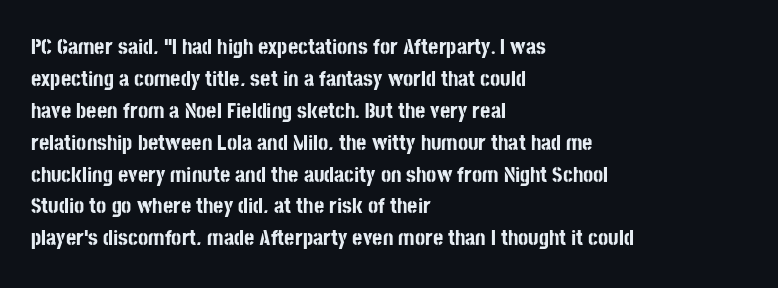
Q: Is the text bold? A: Yes.
Q: Is the text italic (slanted)? A: No, it is upright.
Q: Is the text underlined? A: No.
Q: How is the paragraph aligned? A: Left-aligned.
Q: Is the spacing between letters normal or unusually wide? A: Normal.
Q: Is the spacing between lines tight, normal or loose? A: Normal.
